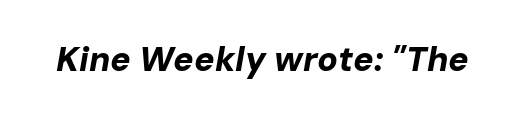
{"italic": "yes", "lean": "right", "slant_degrees": 10, "bold": "yes", "weight": "bold", "width": "normal", "stroke_contrast": "low", "x_height": "medium", "monospaced": "no", "underline": "no", "letter_spacing": "normal", "letter_spacing_em": 0.0, "glyph_px": 34}
